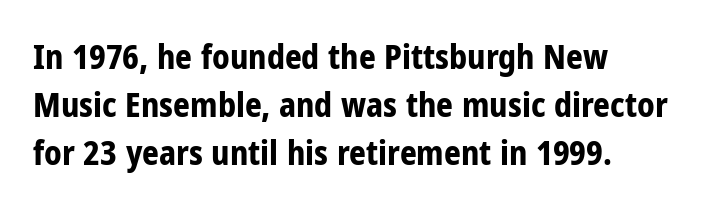
You'd pick this weight for a headline — it's a proper bold. Regular leading. Are there feet on the stems? There aren't — it's a sans. The passage shown is typed in a proportional face where columns would drift. The face used here is rendered with its standard letterfit. Unlike italic type, these characters show no tilt at all.
